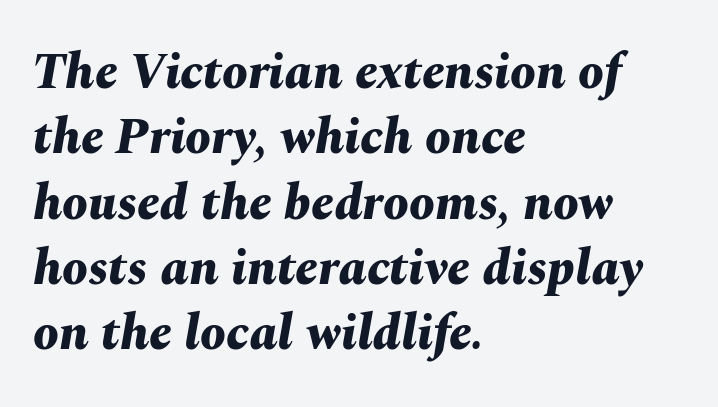
{"italic": "yes", "lean": "right", "slant_degrees": 10, "bold": "yes", "weight": "bold", "width": "normal", "stroke_contrast": "medium", "x_height": "medium", "monospaced": "no", "underline": "no", "align": "left", "line_spacing": "normal", "line_spacing_ratio": 1.28, "letter_spacing": "normal", "letter_spacing_em": 0.0, "glyph_px": 51}
